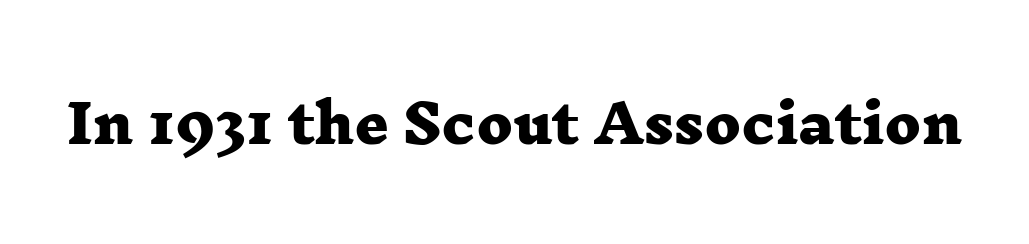
Note the varied advance widths — an 'i' is clearly narrower than an 'm'. A typesetter would call this zero additional tracking. The strip under each line holds only bare page. Each letter's strokes conclude with small projecting serifs. In terms of weight, the rendering is a true, heavy bold.
